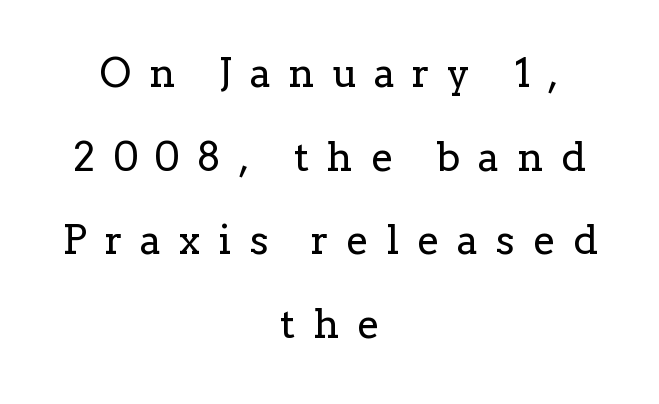
These lines are rendered in a variable-pitch font. The type sits square on the baseline with zero lean. The line texture is sparse and dotted thanks to wide tracking. Nothing heavy about these letters — not bold at all.
